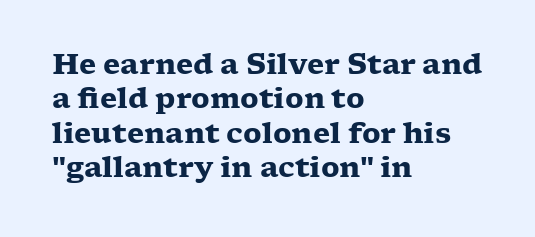
{"serif": "yes", "italic": "no", "bold": "yes", "weight": "heavy", "width": "wide", "stroke_contrast": "low", "x_height": "medium", "monospaced": "no", "underline": "no", "align": "left", "line_spacing_ratio": 1.23, "letter_spacing": "normal", "letter_spacing_em": 0.0, "glyph_px": 28}
